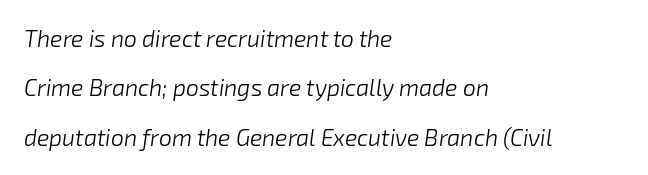
{"italic": "yes", "lean": "right", "slant_degrees": 8, "bold": "no", "underline": "no", "align": "left", "line_spacing": "loose", "line_spacing_ratio": 2.15, "letter_spacing": "normal", "letter_spacing_em": 0.0, "glyph_px": 23}
